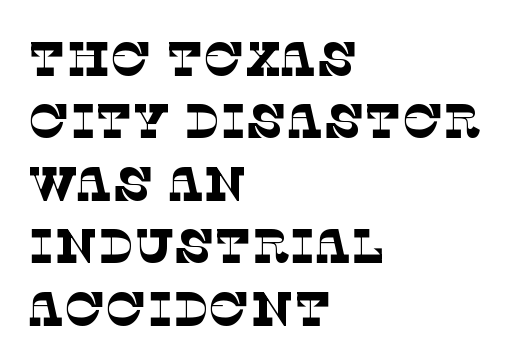
Stems here are at most as thick as an everyday book face. Students, note that the glyphs here touch the page at normal intervals. Which margin do the lines hug? The left one — the right edge is uneven. Little horizontal feet cap the strokes, marking this as serif type.
